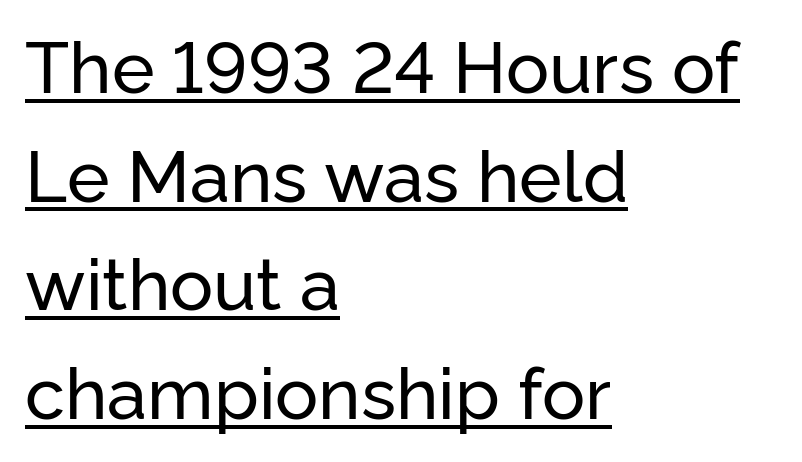
Q: Is the text italic (slanted)? A: No, it is upright.
Q: Is the typeface a serif or a sans-serif typeface? A: Sans-serif.
Q: Is the text underlined? A: Yes.
Q: How is the paragraph aligned? A: Left-aligned.
Q: Is the spacing between letters normal or unusually wide? A: Normal.
Q: Is the spacing between lines tight, normal or loose? A: Normal.
Q: Width (condensed, normal, or wide)? A: Normal.
Q: Stroke contrast? A: Low.
Q: x-height? A: Medium.
Q: Monospaced? A: No.
